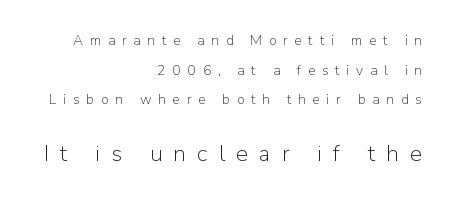
{"italic": "no", "bold": "no", "underline": "no", "align": "right", "line_spacing": "loose", "line_spacing_ratio": 2.11, "letter_spacing": "wide", "letter_spacing_em": 0.48, "larger_block": "second", "size_ratio": 1.64, "glyph_px": 23}
